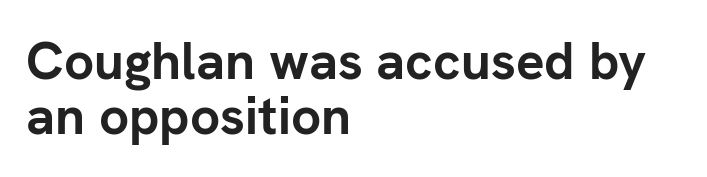
The image shows 53 px semibold sans-serif type, upright; set left-aligned, tight line spacing (1.03x), normal letter spacing, not underlined; low stroke contrast and a medium x-height.
